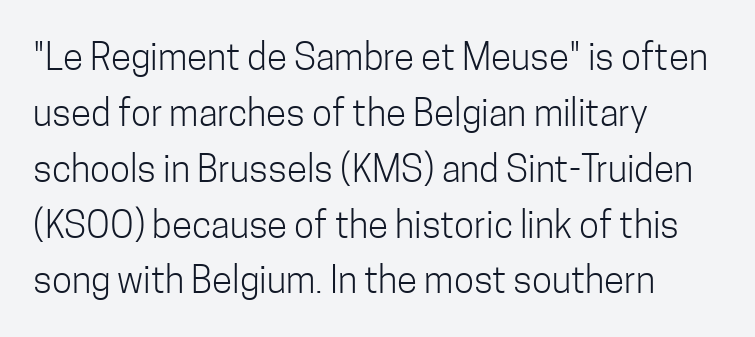
The image shows 37 px light, condensed sans-serif type, upright; set left-aligned, normal line spacing (1.51x), normal letter spacing, not underlined; low stroke contrast and a medium x-height.
